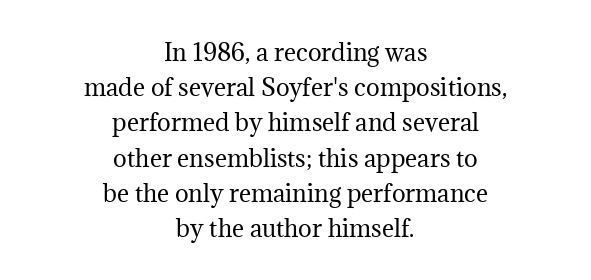
The image shows 23 px text type, upright; set centered, normal line spacing (1.53x), normal letter spacing, not underlined.
